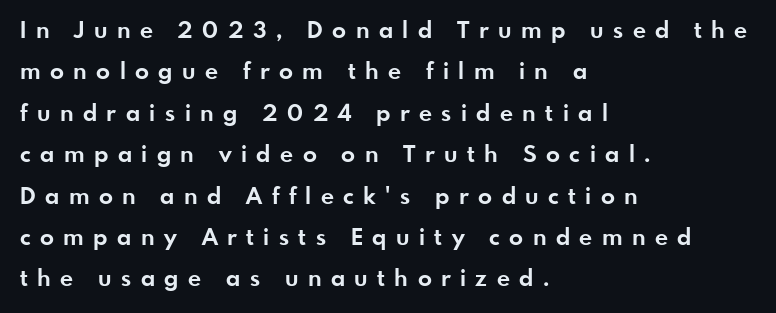
Ordinary non-slanted type is in use. This sample uses expanded letter spacing, leaving extra air between glyphs. Set as a true bold cut, around the 700 mark. Check the space under the baseline: it is left empty.
